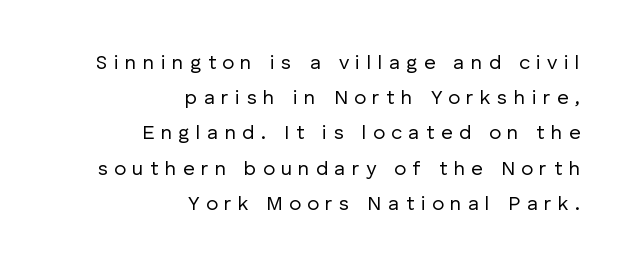
The image shows 20 px text type, upright; set right-aligned, line spacing 1.76x, unusually wide letter spacing (+0.32 em), not underlined.
